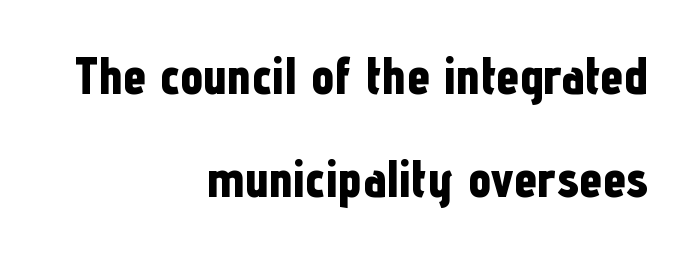
Look at the bottom of the vertical strokes: they stop flat, with no serifs. The string is rendered with underlining switched off. Nobody touched the tracking dial on this one. Do the letters lean? They stand straight. Where is the straight margin? On the right.
